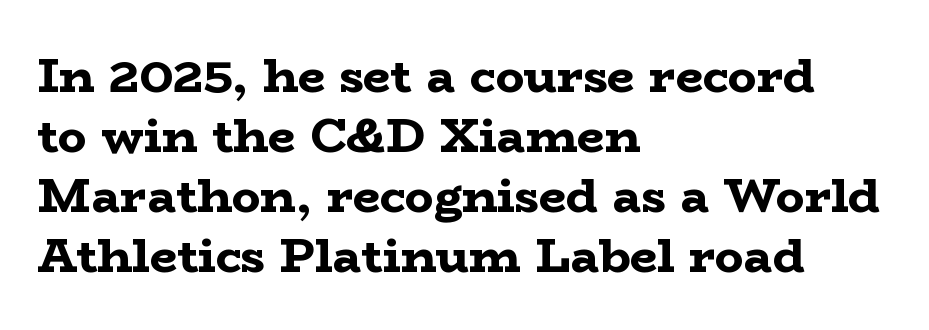
The image shows 48 px bold, wide serif type, upright; set left-aligned, normal line spacing (1.25x), normal letter spacing, not underlined; low stroke contrast and a medium x-height.
